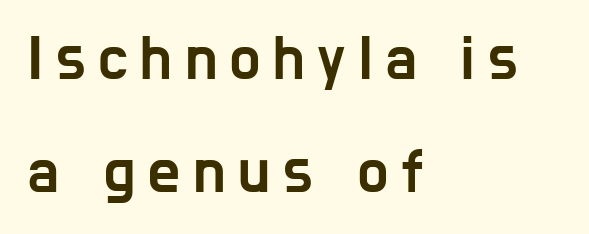
The image shows 63 px condensed sans-serif type, upright; set left-aligned, line spacing 1.8x, unusually wide letter spacing (+0.21 em), not underlined; low stroke contrast and a medium x-height.
